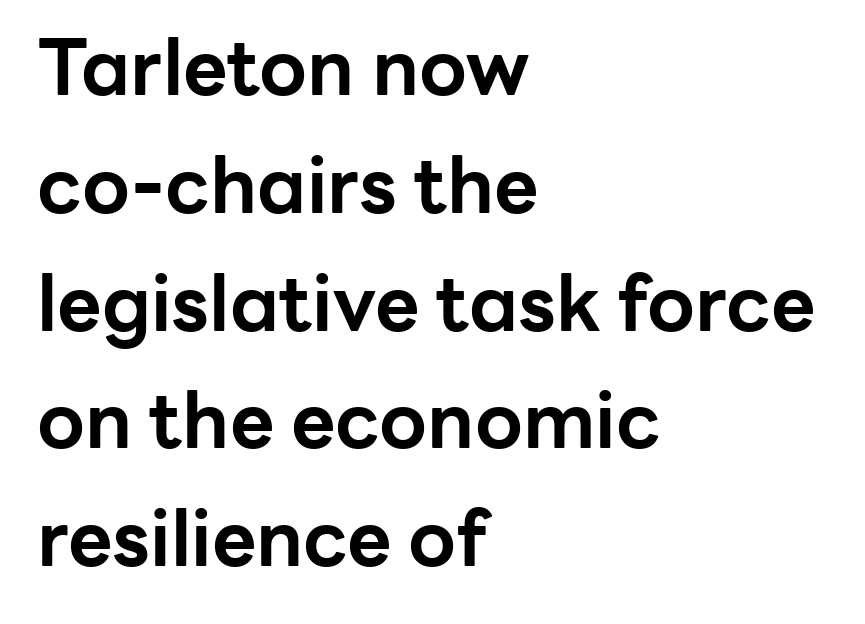
{"serif": "no", "italic": "no", "bold": "yes", "weight": "bold", "width": "normal", "stroke_contrast": "low", "x_height": "medium", "monospaced": "no", "underline": "no", "align": "left", "line_spacing": "normal", "line_spacing_ratio": 1.53, "letter_spacing": "normal", "letter_spacing_em": 0.0, "glyph_px": 77}
